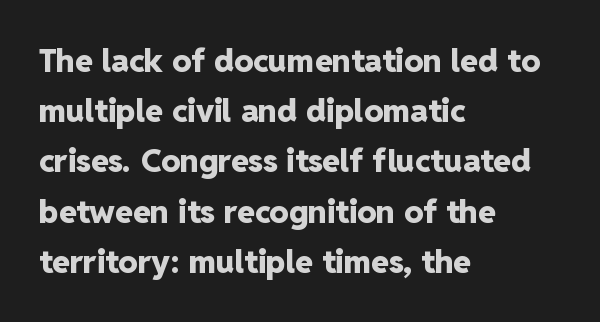
{"serif": "no", "italic": "no", "bold": "yes", "weight": "heavy", "width": "normal", "stroke_contrast": "low", "x_height": "medium", "monospaced": "no", "underline": "no", "align": "left", "line_spacing": "normal", "line_spacing_ratio": 1.57, "letter_spacing": "normal", "letter_spacing_em": 0.0, "glyph_px": 32}
